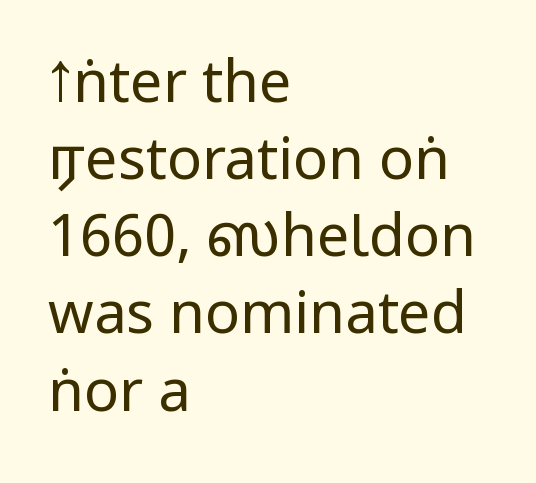
{"serif": "no", "italic": "no", "bold": "no", "weight": "regular", "width": "condensed", "stroke_contrast": "low", "x_height": "large", "monospaced": "no", "underline": "no", "align": "left", "line_spacing": "normal", "line_spacing_ratio": 1.33, "letter_spacing": "normal", "letter_spacing_em": 0.0, "glyph_px": 58}
